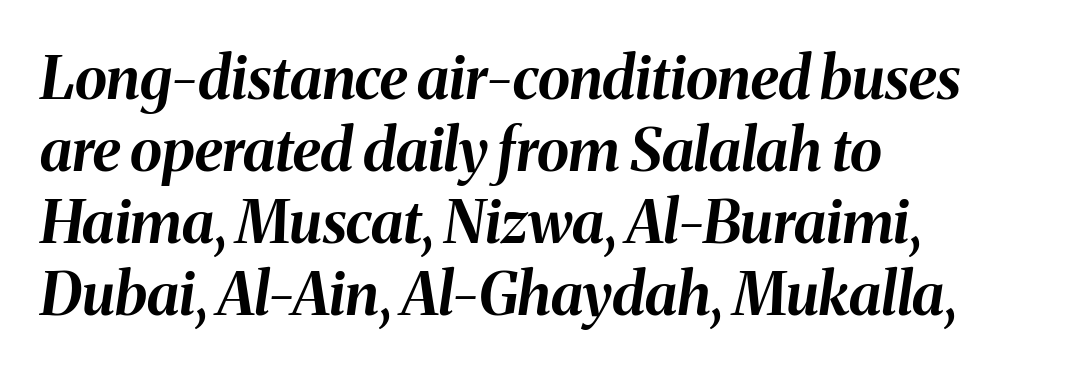
The letters sit at their default tracking, neither squeezed nor spread. Weight check: bold — yes, fully. There's an unmistakable incline to the writing here. Left-aligned paragraph, ragged on the right.
